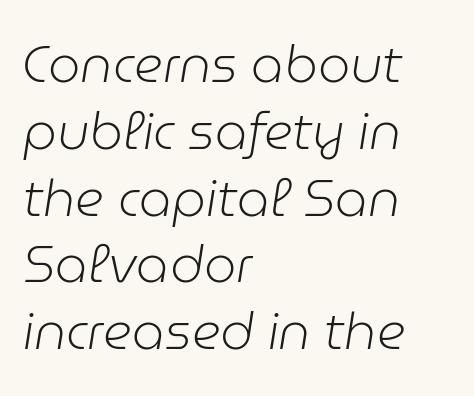
Q: Is the text bold? A: No.
Q: Is the text italic (slanted)? A: Yes, it leans right by about 9 degrees.
Q: Is the text underlined? A: No.
Q: How is the paragraph aligned? A: Left-aligned.
Q: Is the spacing between letters normal or unusually wide? A: Normal.
Q: Is the spacing between lines tight, normal or loose? A: Normal.
Q: Width (condensed, normal, or wide)? A: Normal.
Q: Stroke contrast? A: Low.
Q: x-height? A: Medium.
Q: Monospaced? A: No.
